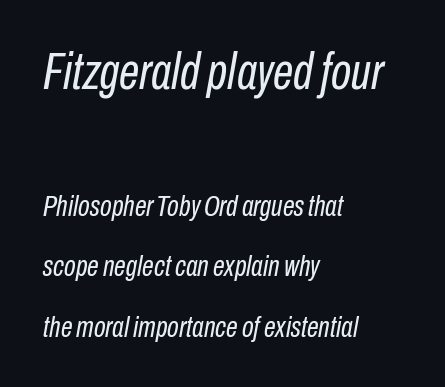
Q: Is the text bold? A: No.
Q: Is the text italic (slanted)? A: Yes, it leans right by about 10 degrees.
Q: Is the text underlined? A: No.
Q: How is the paragraph aligned? A: Left-aligned.
Q: Is the spacing between letters normal or unusually wide? A: Normal.
Q: Is the spacing between lines tight, normal or loose? A: Loose.
Q: Which block of text is set in a larger size, the first (top) or the second (bottom)? A: The first (top) one.
Q: Width (condensed, normal, or wide)? A: Condensed.
Q: Stroke contrast? A: Low.
Q: x-height? A: Medium.
Q: Monospaced? A: No.
